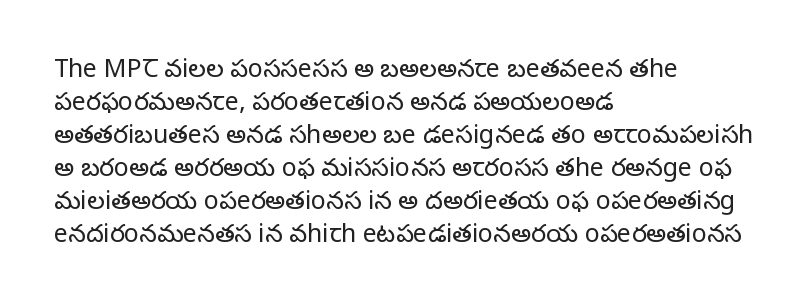
Q: Is the text bold? A: No.
Q: Is the text italic (slanted)? A: No, it is upright.
Q: Is the text underlined? A: No.
Q: How is the paragraph aligned? A: Left-aligned.
Q: Is the spacing between letters normal or unusually wide? A: Normal.
Q: Is the spacing between lines tight, normal or loose? A: Normal.
